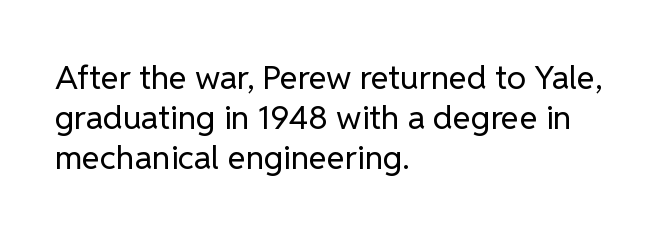
The image shows 33 px regular-weight sans-serif type, upright; set left-aligned, line spacing 1.21x, normal letter spacing, not underlined; low stroke contrast and a medium x-height.
